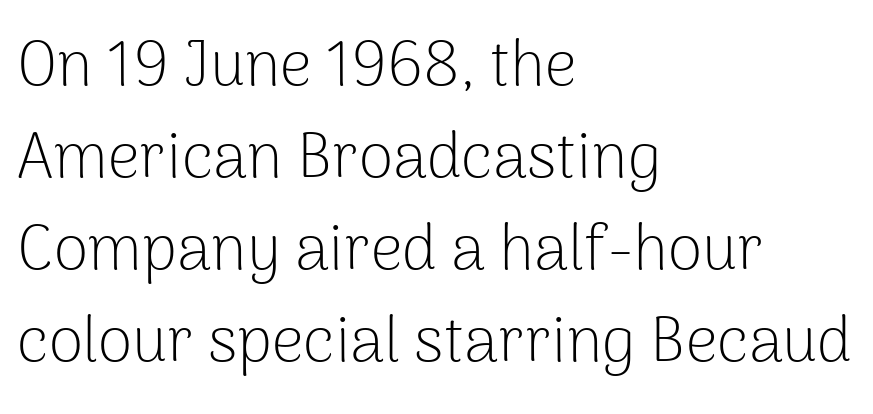
Q: Is the text bold? A: No.
Q: Is the text italic (slanted)? A: No, it is upright.
Q: Is the typeface a serif or a sans-serif typeface? A: Sans-serif.
Q: Is the text underlined? A: No.
Q: How is the paragraph aligned? A: Left-aligned.
Q: Is the spacing between letters normal or unusually wide? A: Normal.
Q: Is the spacing between lines tight, normal or loose? A: Normal.
Q: Width (condensed, normal, or wide)? A: Normal.
Q: Stroke contrast? A: Low.
Q: x-height? A: Medium.
Q: Monospaced? A: No.
